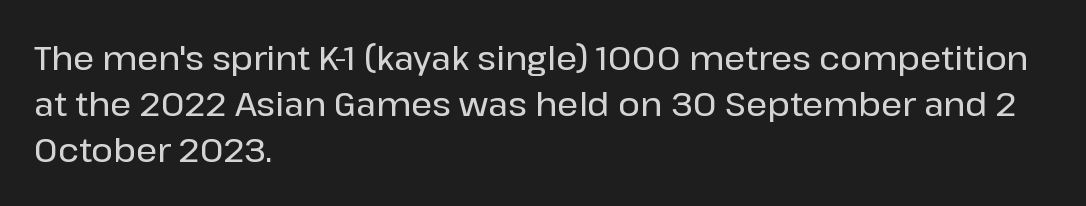
Leftover space on each line is placed entirely after the last word. No word sits above an underline. Regular leading. Inter-character spacing is left at the font's built-in metrics. Think of a printed novel: that variable character pitch is what you see here.
